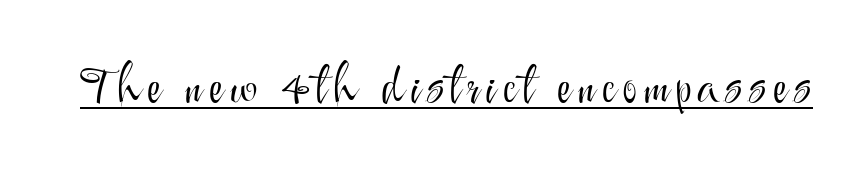
A baseline rule has been typeset under these characters. The characters are drawn with everyday or finer stroke widths. The text was rendered using a sans face with plain stroke endings.
